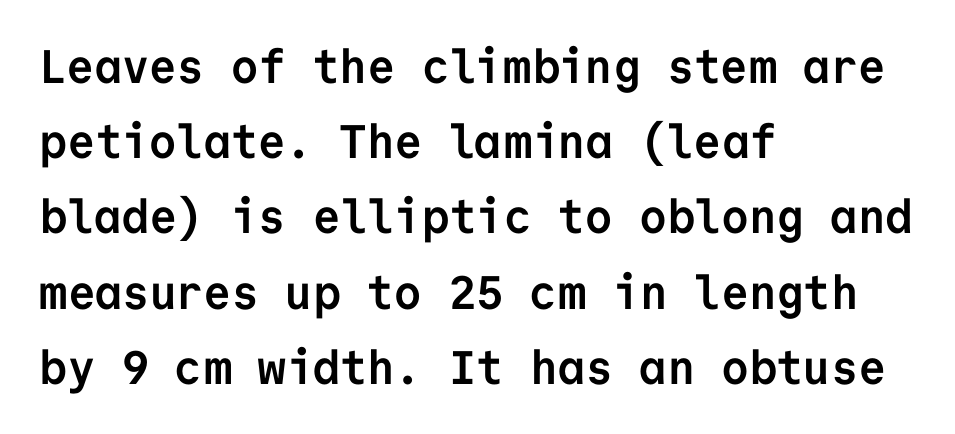
Q: Is the text bold? A: Yes.
Q: Is the text italic (slanted)? A: No, it is upright.
Q: Is the typeface a serif or a sans-serif typeface? A: Sans-serif.
Q: Is the text underlined? A: No.
Q: How is the paragraph aligned? A: Left-aligned.
Q: Is the spacing between letters normal or unusually wide? A: Normal.
Q: Is the spacing between lines tight, normal or loose? A: Normal.
Q: Width (condensed, normal, or wide)? A: Normal.
Q: Stroke contrast? A: Low.
Q: x-height? A: Medium.
Q: Monospaced? A: Yes.
